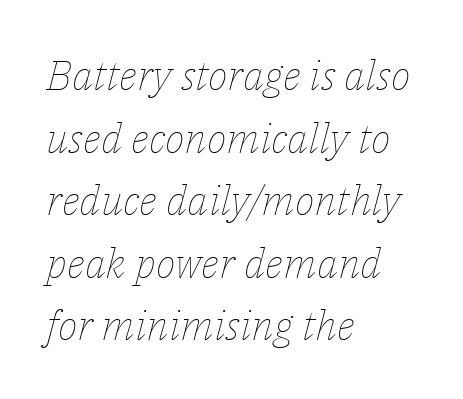
Q: Is the text bold? A: No.
Q: Is the text italic (slanted)? A: Yes, it leans right by about 14 degrees.
Q: Is the text underlined? A: No.
Q: How is the paragraph aligned? A: Left-aligned.
Q: Is the spacing between letters normal or unusually wide? A: Normal.
Q: Is the spacing between lines tight, normal or loose? A: Normal.
Q: Width (condensed, normal, or wide)? A: Normal.
Q: Stroke contrast? A: Low.
Q: x-height? A: Medium.
Q: Monospaced? A: No.
